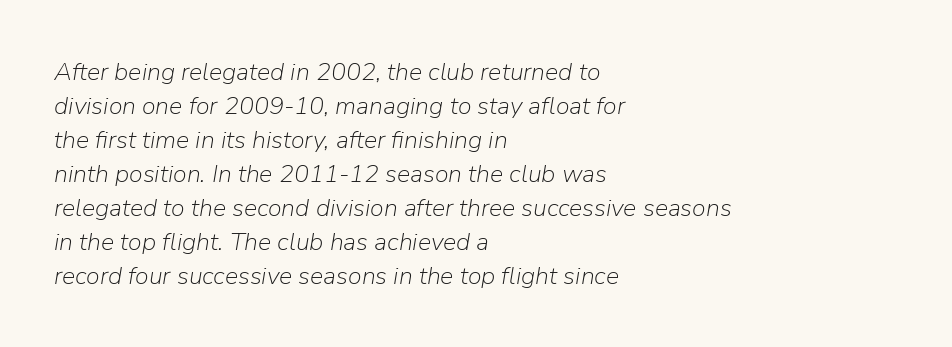
The image shows 25 px text type, italic (leaning right); set left-aligned, normal line spacing (1.36x), normal letter spacing, not underlined.
